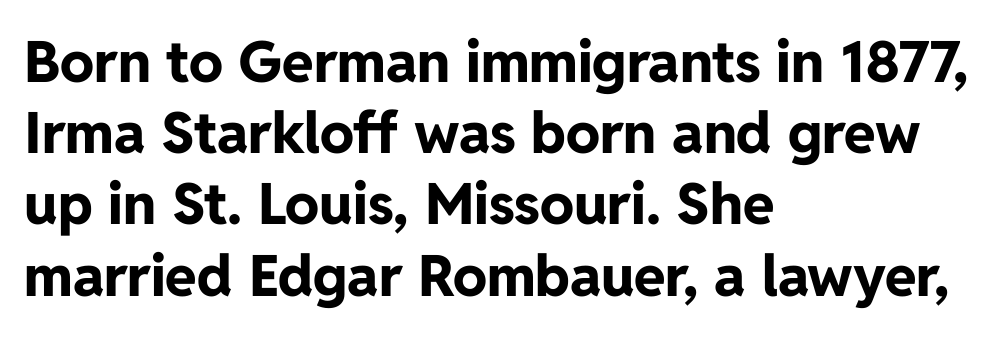
Q: Is the text bold? A: Yes.
Q: Is the text italic (slanted)? A: No, it is upright.
Q: Is the typeface a serif or a sans-serif typeface? A: Sans-serif.
Q: Is the text underlined? A: No.
Q: How is the paragraph aligned? A: Left-aligned.
Q: Is the spacing between letters normal or unusually wide? A: Normal.
Q: Is the spacing between lines tight, normal or loose? A: Normal.
Q: Width (condensed, normal, or wide)? A: Normal.
Q: Stroke contrast? A: Low.
Q: x-height? A: Medium.
Q: Monospaced? A: No.
